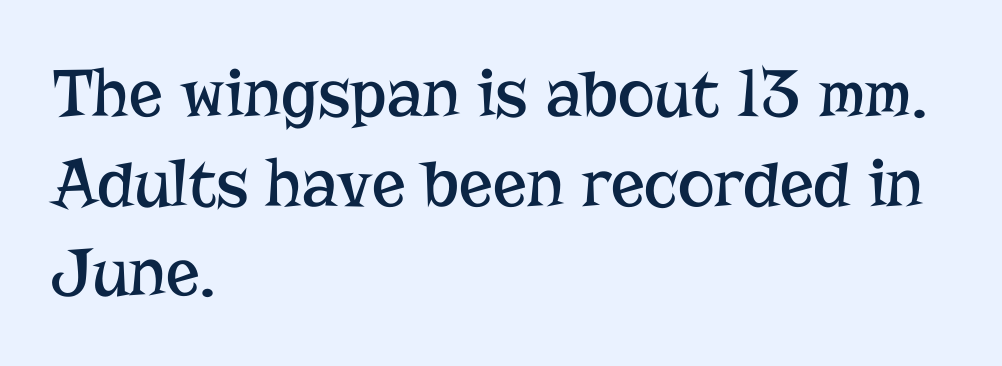
The image shows 70 px regular-weight serif type, upright; set left-aligned, normal line spacing (1.28x), normal letter spacing, not underlined; low stroke contrast and a medium x-height.
